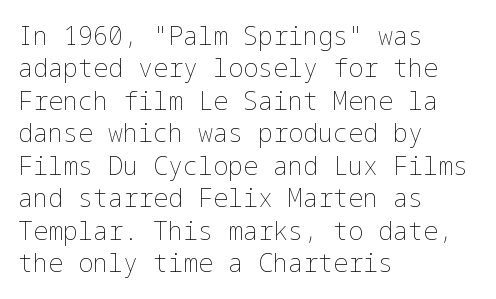
{"italic": "no", "bold": "no", "underline": "no", "align": "left", "line_spacing": "normal", "line_spacing_ratio": 1.3, "letter_spacing": "normal", "letter_spacing_em": 0.0, "glyph_px": 25}
